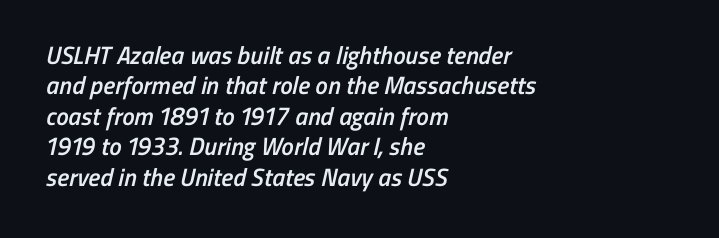
{"bold": "semi", "underline": "no", "align": "left", "line_spacing_ratio": 1.22, "letter_spacing": "normal", "letter_spacing_em": 0.0, "glyph_px": 25}
